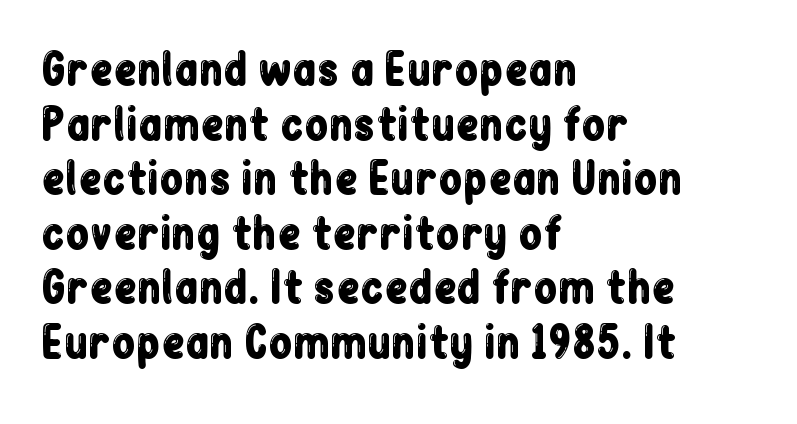
{"serif": "no", "italic": "no", "width": "condensed", "stroke_contrast": "low", "x_height": "medium", "monospaced": "no", "underline": "no", "align": "left", "line_spacing": "normal", "line_spacing_ratio": 1.27, "letter_spacing": "normal", "letter_spacing_em": 0.0, "glyph_px": 43}
